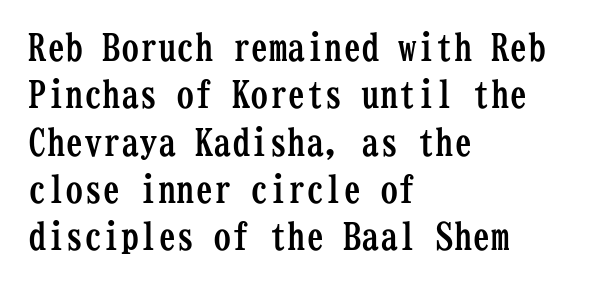
Q: Is the text bold? A: Yes.
Q: Is the text italic (slanted)? A: No, it is upright.
Q: Is the typeface a serif or a sans-serif typeface? A: Serif.
Q: Is the text underlined? A: No.
Q: How is the paragraph aligned? A: Left-aligned.
Q: Is the spacing between letters normal or unusually wide? A: Normal.
Q: Is the spacing between lines tight, normal or loose? A: Normal.
Q: Width (condensed, normal, or wide)? A: Condensed.
Q: Stroke contrast? A: Low.
Q: x-height? A: Medium.
Q: Monospaced? A: Yes.
